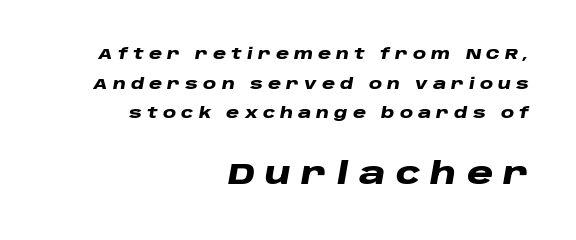
{"italic": "yes", "lean": "right", "slant_degrees": 10, "bold": "yes", "weight": "heavy", "width": "wide", "stroke_contrast": "low", "x_height": "large", "monospaced": "no", "underline": "no", "align": "right", "line_spacing": "loose", "line_spacing_ratio": 1.98, "letter_spacing": "wide", "letter_spacing_em": 0.34, "larger_block": "second", "size_ratio": 2.0, "glyph_px": 30}
